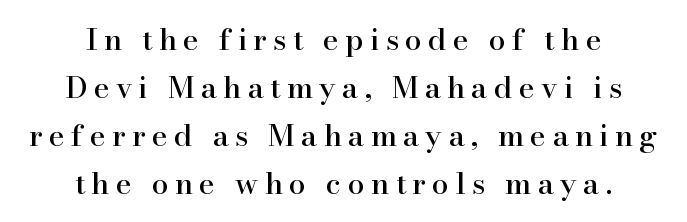
{"serif": "yes", "italic": "no", "width": "normal", "stroke_contrast": "high", "x_height": "small", "monospaced": "no", "underline": "no", "align": "center", "line_spacing": "normal", "line_spacing_ratio": 1.6, "letter_spacing": "wide", "letter_spacing_em": 0.21, "glyph_px": 30}
